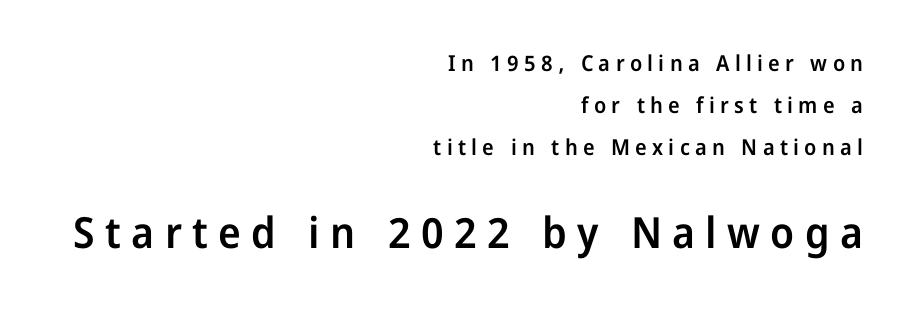
Rendered with straight, roman letterforms. Just letters on the line, the space beneath them empty. Someone cranked the tracking dial way up on this one. The rag falls on the left side of this text block.
